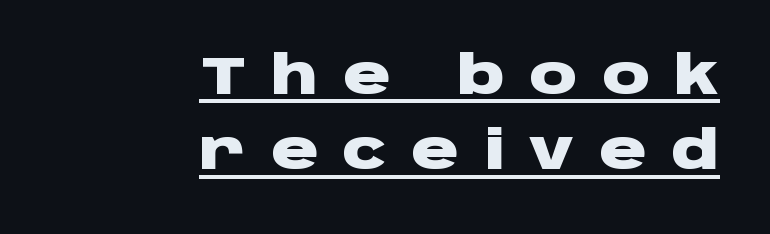
Q: Is the text bold? A: Yes.
Q: Is the text italic (slanted)? A: No, it is upright.
Q: Is the typeface a serif or a sans-serif typeface? A: Sans-serif.
Q: Is the text underlined? A: Yes.
Q: How is the paragraph aligned? A: Right-aligned.
Q: Is the spacing between letters normal or unusually wide? A: Unusually wide.
Q: Is the spacing between lines tight, normal or loose? A: Normal.
Q: Width (condensed, normal, or wide)? A: Wide.
Q: Stroke contrast? A: Low.
Q: x-height? A: Large.
Q: Monospaced? A: No.
